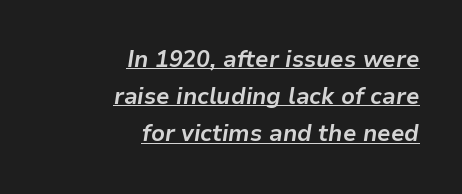
{"italic": "yes", "lean": "right", "slant_degrees": 9, "bold": "yes", "underline": "yes", "align": "right", "line_spacing": "normal", "line_spacing_ratio": 1.61, "letter_spacing": "normal", "letter_spacing_em": 0.0, "glyph_px": 23}
